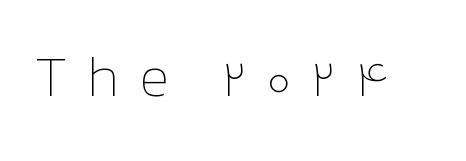
The image shows 56 px thin type, upright; set unusually wide letter spacing (+0.35 em), not underlined; low stroke contrast and a medium x-height.
